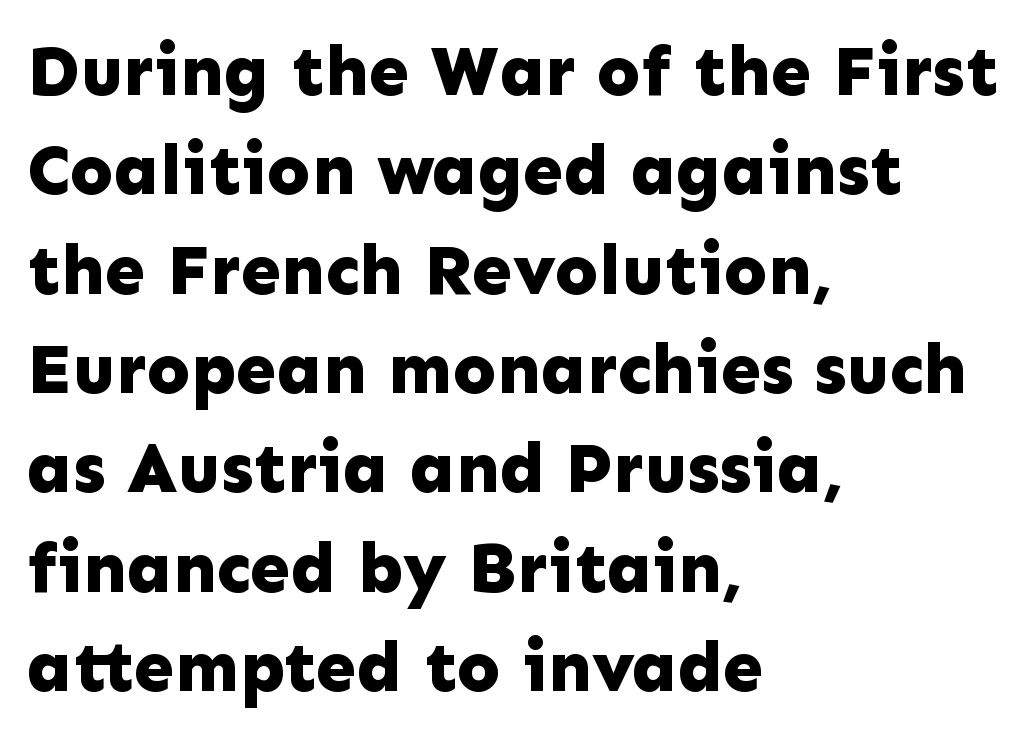
{"serif": "no", "italic": "no", "bold": "yes", "weight": "bold", "width": "normal", "stroke_contrast": "low", "x_height": "medium", "monospaced": "no", "underline": "no", "align": "left", "line_spacing": "normal", "line_spacing_ratio": 1.38, "letter_spacing": "normal", "letter_spacing_em": 0.0, "glyph_px": 72}
